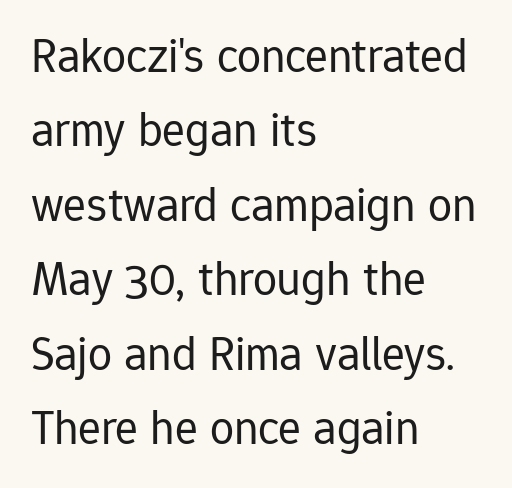
The image shows 48 px regular-weight sans-serif type, upright; set left-aligned, normal line spacing (1.55x), normal letter spacing, not underlined; low stroke contrast and a medium x-height.
